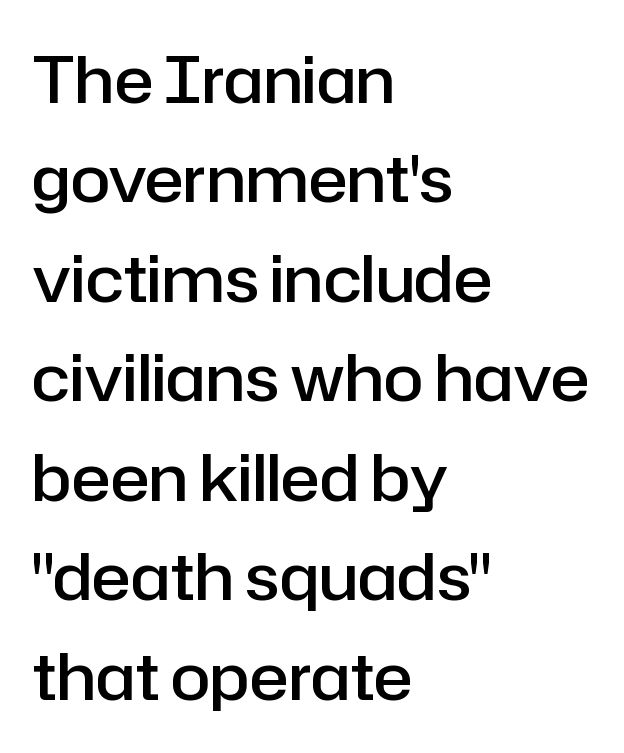
Q: Is the text bold? A: Semi-bold.
Q: Is the text italic (slanted)? A: No, it is upright.
Q: Is the typeface a serif or a sans-serif typeface? A: Sans-serif.
Q: Is the text underlined? A: No.
Q: How is the paragraph aligned? A: Left-aligned.
Q: Is the spacing between letters normal or unusually wide? A: Normal.
Q: Is the spacing between lines tight, normal or loose? A: Normal.
Q: Width (condensed, normal, or wide)? A: Normal.
Q: Stroke contrast? A: Low.
Q: x-height? A: Medium.
Q: Monospaced? A: No.
